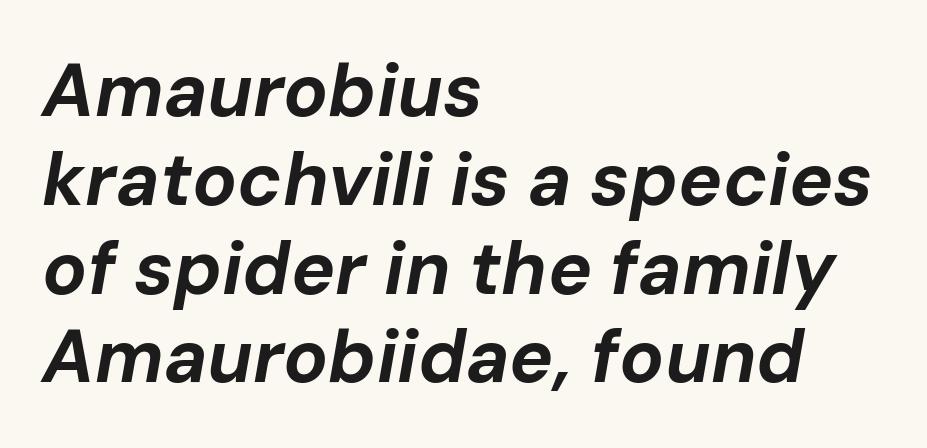
{"italic": "yes", "lean": "right", "slant_degrees": 10, "bold": "yes", "weight": "bold", "width": "normal", "stroke_contrast": "low", "x_height": "medium", "monospaced": "no", "underline": "no", "align": "left", "line_spacing_ratio": 1.2, "letter_spacing": "normal", "letter_spacing_em": 0.0, "glyph_px": 74}
